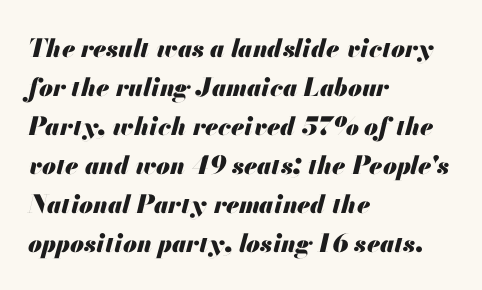
The rendering keeps characters at their native spacing. A bare baseline throughout the passage. Alignment: flush left. Is there much room between lines? A standard amount, neither cramped nor airy. Tall strokes in this sample are angled rather than plumb. The glyphs have the mass of a bold cut.
